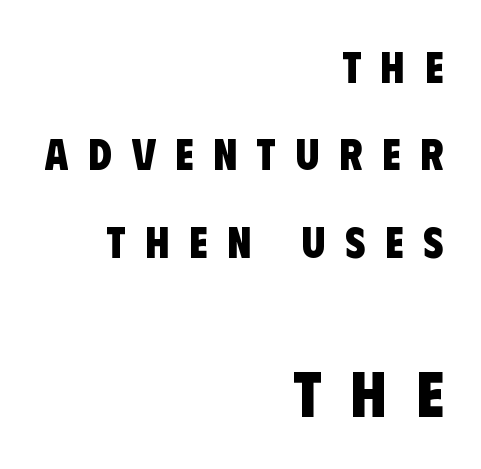
Bare-footed words on every line. Typeset ragged left — the right edge is the straight one. Does the leading feel generous? Absolutely, it's lavish. A dark, heavy texture on the line: the type is bold. The characters display no serif detailing; their extremities are plain.
